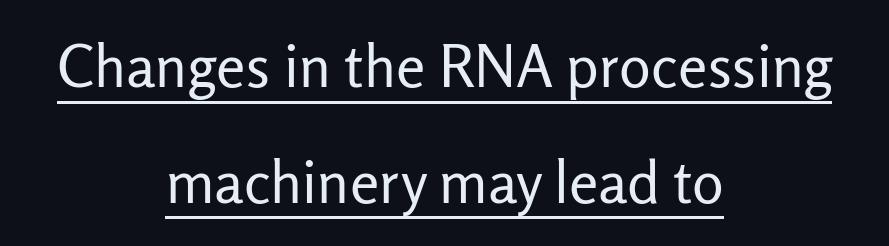
{"serif": "no", "italic": "no", "bold": "no", "weight": "regular", "width": "normal", "stroke_contrast": "low", "x_height": "medium", "monospaced": "no", "underline": "yes", "align": "center", "line_spacing": "loose", "line_spacing_ratio": 1.96, "letter_spacing": "normal", "letter_spacing_em": 0.0, "glyph_px": 59}
